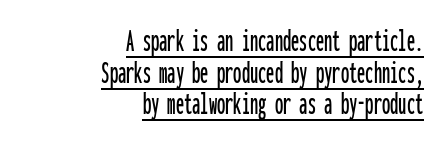
The image shows 33 px condensed sans-serif type, upright, monospaced; set right-aligned, tight line spacing (0.96x), normal letter spacing, underlined; low stroke contrast and a medium x-height.
